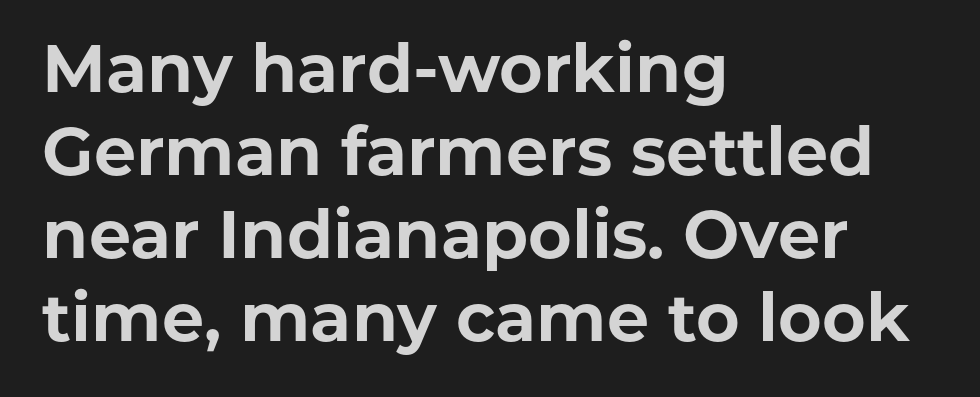
Q: Is the text bold? A: Yes.
Q: Is the text italic (slanted)? A: No, it is upright.
Q: Is the typeface a serif or a sans-serif typeface? A: Sans-serif.
Q: Is the text underlined? A: No.
Q: How is the paragraph aligned? A: Left-aligned.
Q: Is the spacing between letters normal or unusually wide? A: Normal.
Q: Width (condensed, normal, or wide)? A: Normal.
Q: Stroke contrast? A: Low.
Q: x-height? A: Medium.
Q: Monospaced? A: No.
